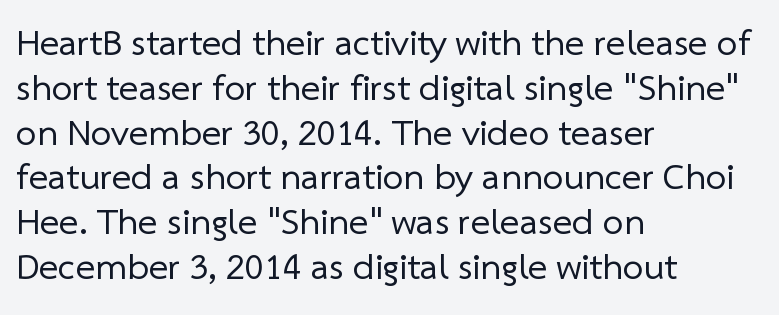
Q: Is the text bold? A: No.
Q: Is the typeface a serif or a sans-serif typeface? A: Sans-serif.
Q: Is the text underlined? A: No.
Q: How is the paragraph aligned? A: Left-aligned.
Q: Is the spacing between letters normal or unusually wide? A: Normal.
Q: Width (condensed, normal, or wide)? A: Normal.
Q: Stroke contrast? A: Low.
Q: x-height? A: Medium.
Q: Monospaced? A: No.
